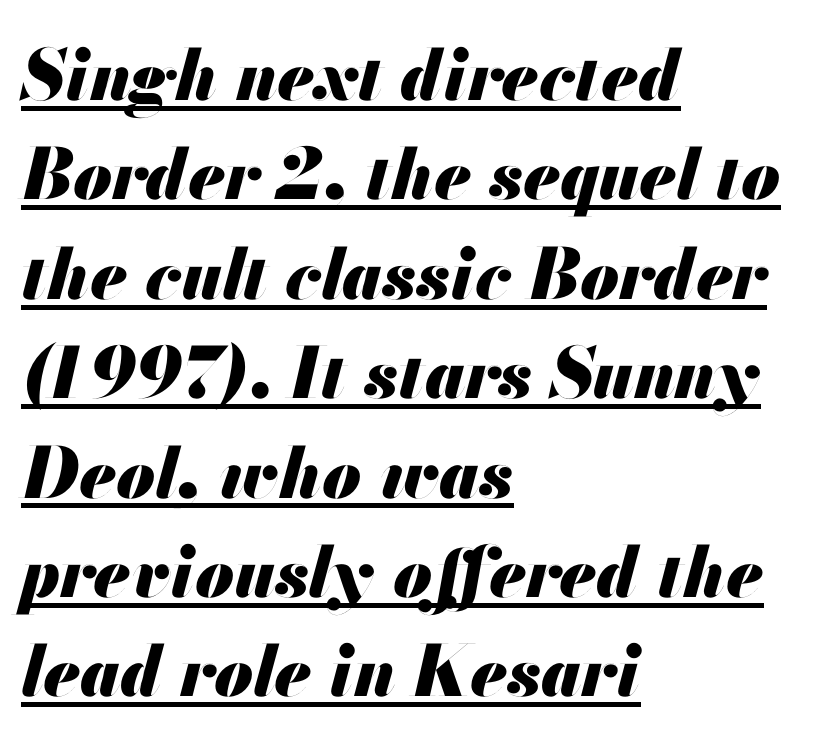
The font's italic variant was chosen for this text. Students, observe the line beneath the letters — that is underlining. The vertical gap from one line to the next is medium. Casual observation: everything's shoved over to the left. The rendering uses a bold face; every stroke is thick and dark.
